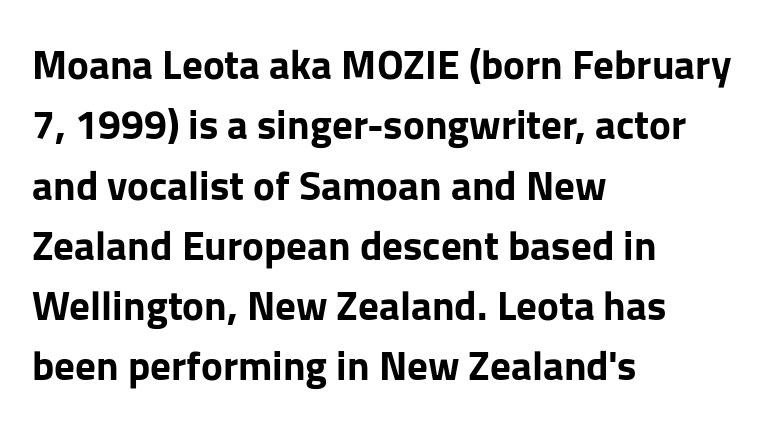
The image shows 41 px bold sans-serif type, upright; set left-aligned, normal line spacing (1.47x), normal letter spacing, not underlined; low stroke contrast and a medium x-height.
